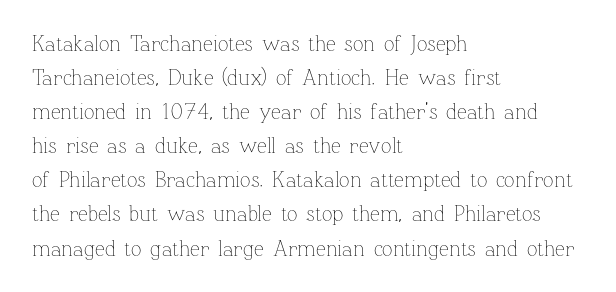
The image shows 22 px text type, upright; set left-aligned, normal line spacing (1.55x), normal letter spacing, not underlined.
